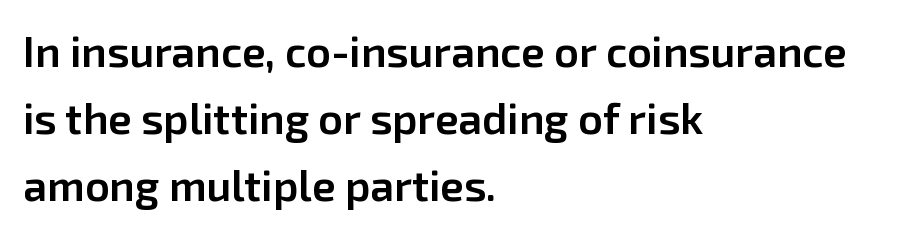
I'd describe the lettering as semibold — firm but not a full bold. Tracking here is standard; glyphs follow each other at the usual distance. The typography opts for an upright posture over an oblique one. A bare baseline throughout the passage.
